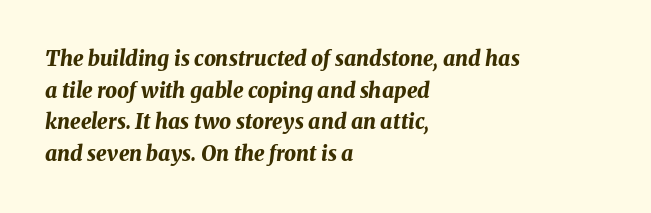
Has an underline been added? It has not. The compositor pushed each line to the left boundary. Designer's note — italics engaged. The block of text has a typical density, with ordinary space between rows. The glyphs have the mass of a bold cut. A typesetter would call this zero additional tracking.
